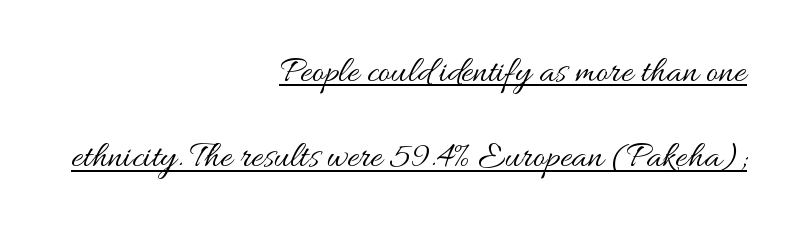
The image shows 37 px regular-weight, wide type; set right-aligned, loose line spacing (2.3x), normal letter spacing, underlined; medium stroke contrast and a small x-height.
